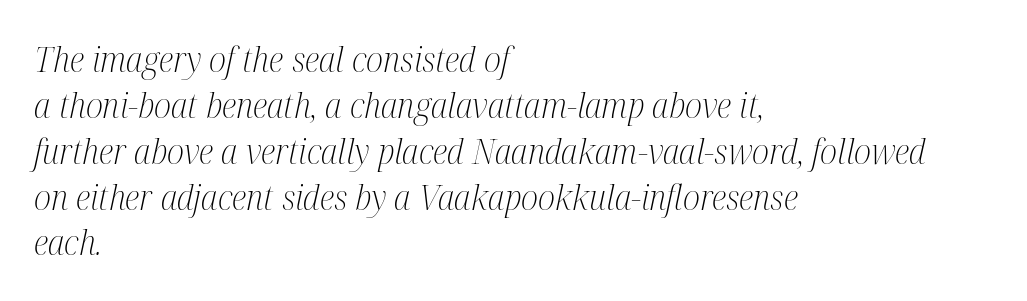
{"serif": "yes", "italic": "yes", "lean": "right", "slant_degrees": 12, "bold": "no", "weight": "light", "width": "condensed", "stroke_contrast": "medium", "x_height": "medium", "monospaced": "no", "underline": "no", "align": "left", "line_spacing": "normal", "line_spacing_ratio": 1.31, "letter_spacing": "normal", "letter_spacing_em": 0.0, "glyph_px": 35}
